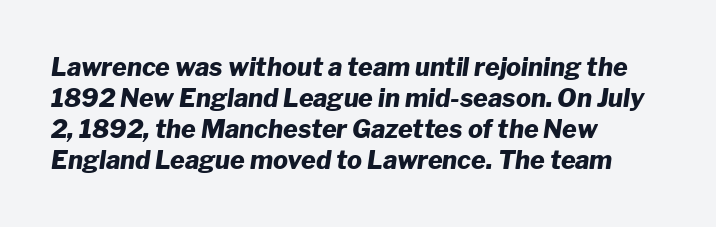
The strokes are fattened all the way to bold. Compared with a centered layout, this one pins lines to the left instead. The typography opts for an oblique posture over an upright one. A bare baseline throughout the passage.
